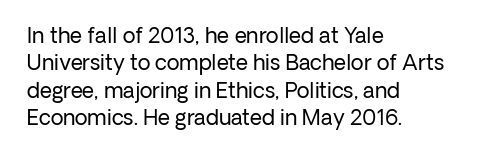
{"italic": "no", "bold": "no", "underline": "no", "align": "left", "line_spacing": "normal", "line_spacing_ratio": 1.3, "letter_spacing": "normal", "letter_spacing_em": 0.0, "glyph_px": 21}
